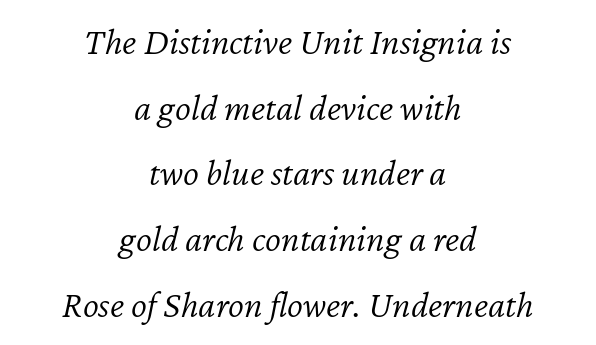
Leftover space on each line is divided equally before and after the words. Each stroke keeps to a modest, everyday thickness or less. The rendering applies a slant to the glyphs. The letterforms sit shoulder to shoulder at normal distance. Do the characters align in a grid? No, the font is proportional.
